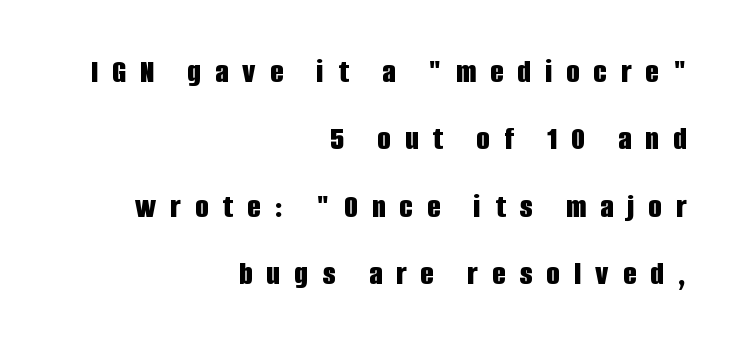
Alignment: flush right. Rule under the text: the space is simply empty. Is the letter spacing exaggerated? Yes — the characters are pushed far apart. Each letter keeps its own natural width here, so spacing adapts to shape. Vertical strokes here are truly vertical. Bold? Absolutely — the strokes are thick and heavy.
